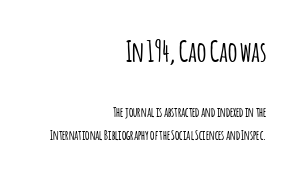
{"serif": "no", "italic": "no", "width": "condensed", "stroke_contrast": "low", "x_height": "large", "monospaced": "no", "underline": "no", "align": "right", "line_spacing": "normal", "line_spacing_ratio": 1.62, "letter_spacing": "normal", "letter_spacing_em": 0.0, "larger_block": "first", "size_ratio": 2.07, "glyph_px": 29}
